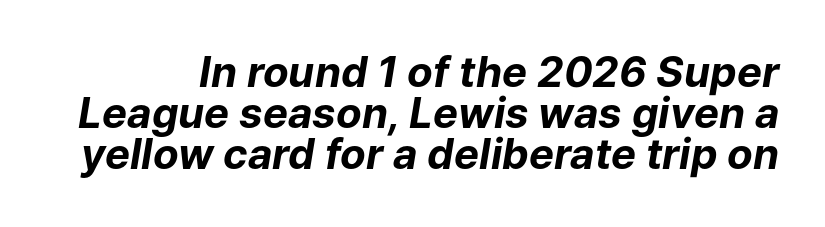
{"italic": "yes", "lean": "right", "slant_degrees": 9, "bold": "yes", "weight": "bold", "width": "normal", "stroke_contrast": "low", "x_height": "medium", "monospaced": "no", "underline": "no", "line_spacing": "tight", "line_spacing_ratio": 0.98, "letter_spacing": "normal", "letter_spacing_em": 0.0, "glyph_px": 42}
